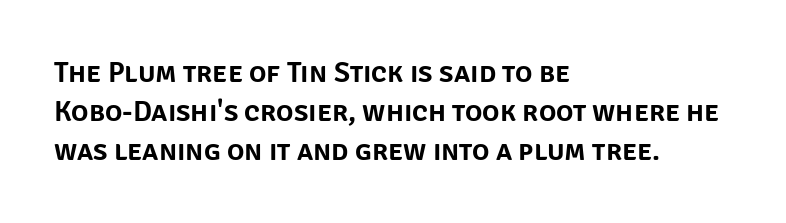
{"serif": "no", "italic": "no", "width": "normal", "stroke_contrast": "low", "x_height": "large", "monospaced": "no", "underline": "no", "align": "left", "line_spacing": "normal", "line_spacing_ratio": 1.34, "letter_spacing": "normal", "letter_spacing_em": 0.0, "glyph_px": 29}
